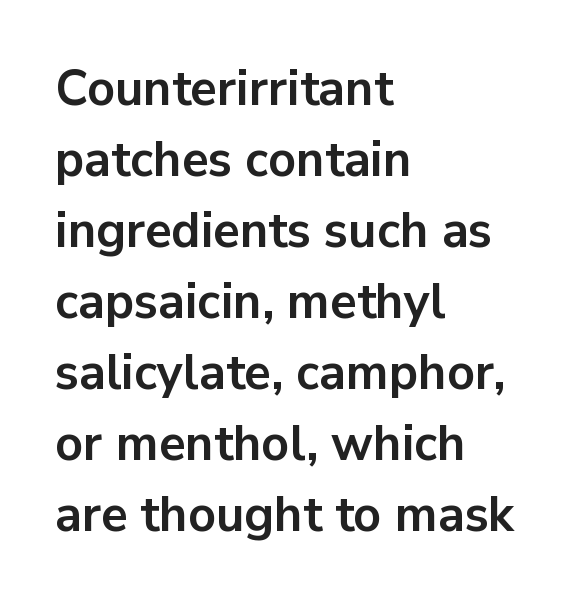
Q: Is the text bold? A: Yes.
Q: Is the text italic (slanted)? A: No, it is upright.
Q: Is the typeface a serif or a sans-serif typeface? A: Sans-serif.
Q: Is the text underlined? A: No.
Q: How is the paragraph aligned? A: Left-aligned.
Q: Is the spacing between letters normal or unusually wide? A: Normal.
Q: Is the spacing between lines tight, normal or loose? A: Normal.
Q: Width (condensed, normal, or wide)? A: Normal.
Q: Stroke contrast? A: Low.
Q: x-height? A: Medium.
Q: Monospaced? A: No.
